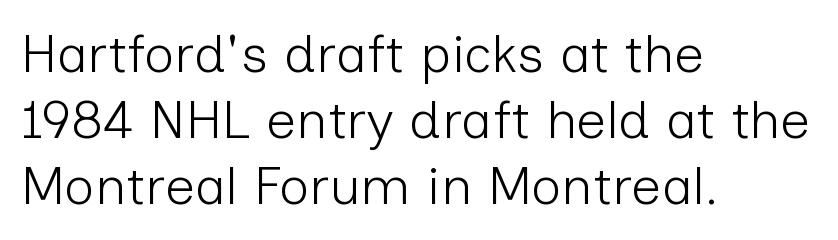
Q: Is the text bold? A: No.
Q: Is the text italic (slanted)? A: No, it is upright.
Q: Is the typeface a serif or a sans-serif typeface? A: Sans-serif.
Q: Is the text underlined? A: No.
Q: How is the paragraph aligned? A: Left-aligned.
Q: Is the spacing between letters normal or unusually wide? A: Normal.
Q: Is the spacing between lines tight, normal or loose? A: Normal.
Q: Width (condensed, normal, or wide)? A: Normal.
Q: Stroke contrast? A: Low.
Q: x-height? A: Medium.
Q: Monospaced? A: No.
